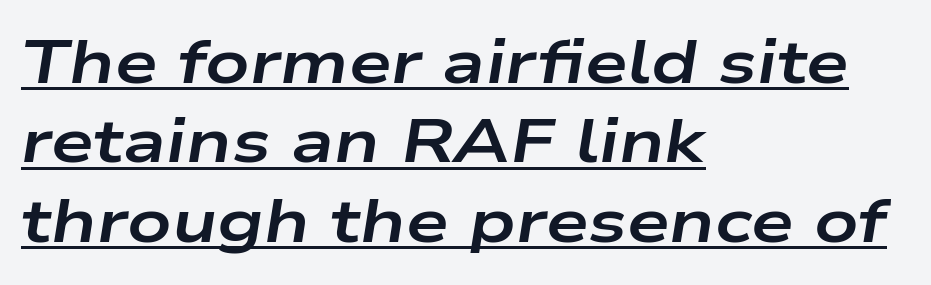
The image shows 61 px bold, wide type, italic (leaning right); set left-aligned, normal line spacing (1.3x), normal letter spacing, underlined; low stroke contrast and a medium x-height.
